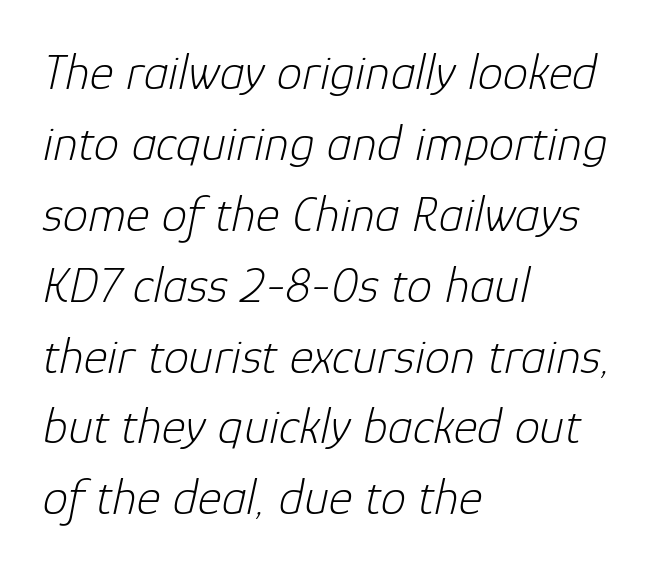
The image shows 51 px light type, italic (leaning right); set left-aligned, normal line spacing (1.39x), normal letter spacing, not underlined; low stroke contrast and a medium x-height.
